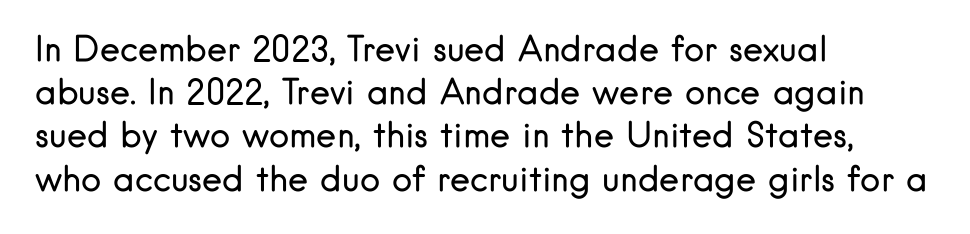
{"serif": "no", "italic": "no", "bold": "no", "weight": "regular", "width": "normal", "stroke_contrast": "low", "x_height": "small", "monospaced": "no", "underline": "no", "align": "left", "line_spacing": "normal", "line_spacing_ratio": 1.27, "letter_spacing": "normal", "letter_spacing_em": 0.0, "glyph_px": 34}
